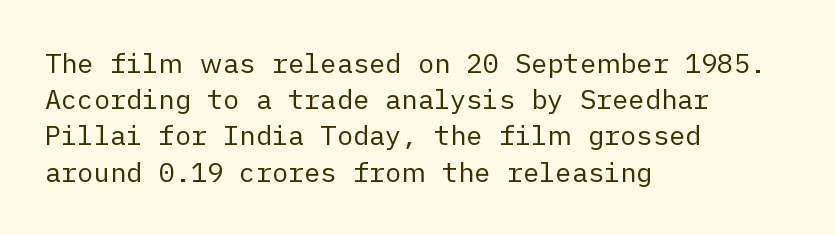
The image shows 27 px text type, upright; set left-aligned, normal line spacing (1.34x), normal letter spacing, not underlined.
